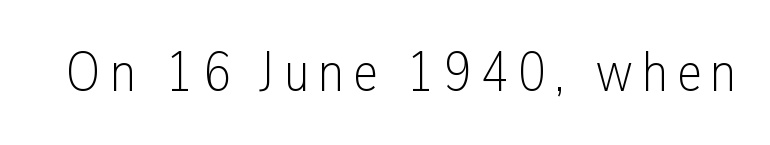
Do the characters align in a grid? No, the font is proportional. This is not heavy type; no bold has been used. The string is rendered with underlining switched off. The typography opts for an upright posture over an oblique one. You can tell from the bare stems that sans-serif type was used.
